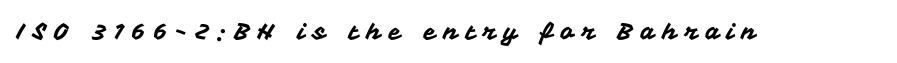
Q: Is the text italic (slanted)? A: Yes.
Q: Is the text underlined? A: No.
Q: Is the spacing between letters normal or unusually wide? A: Unusually wide.
